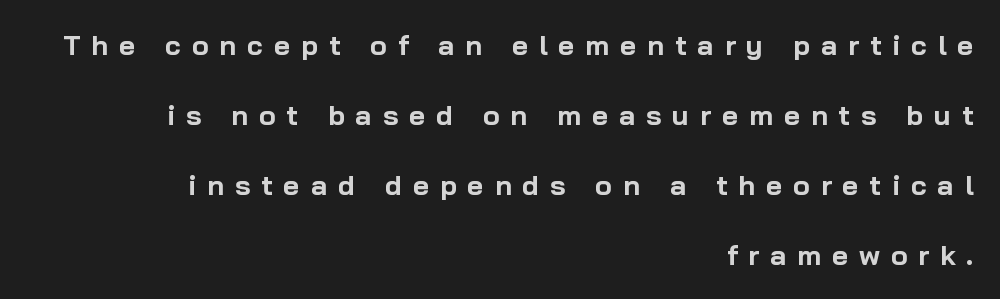
Italic: no, the glyphs are upright roman. The passage shown is emphatically bold. Underline: absent. These lines are rendered in a variable-pitch font.
